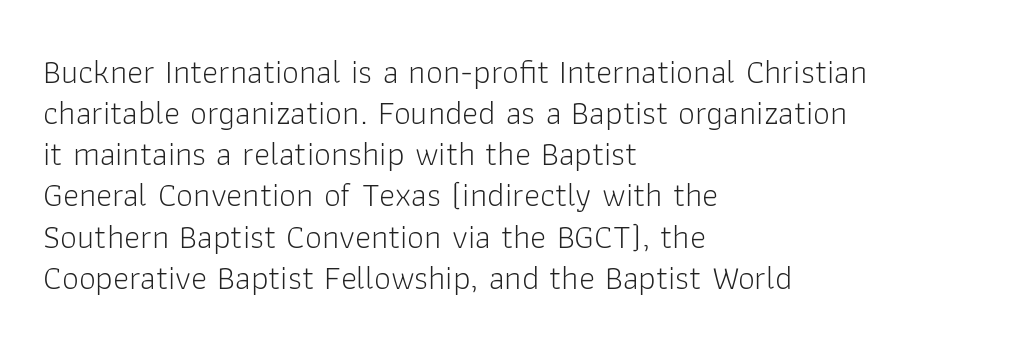
The image shows 34 px light sans-serif type, upright; set left-aligned, line spacing 1.21x, normal letter spacing, not underlined; low stroke contrast and a medium x-height.
